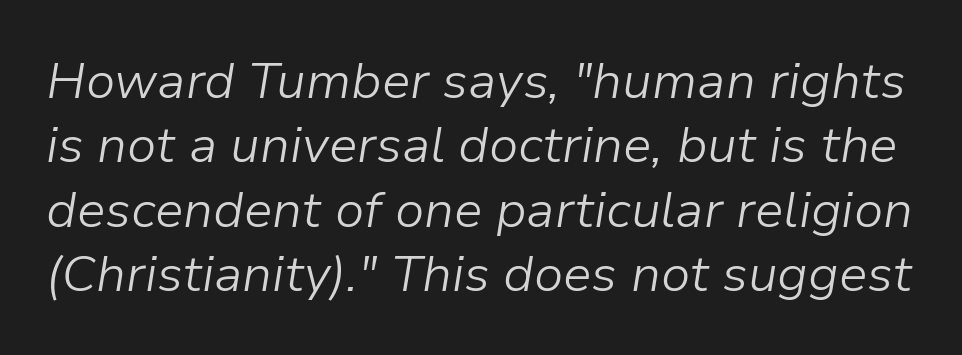
The image shows 51 px light type, italic (leaning right); set normal line spacing (1.26x), normal letter spacing, not underlined; low stroke contrast and a medium x-height.
